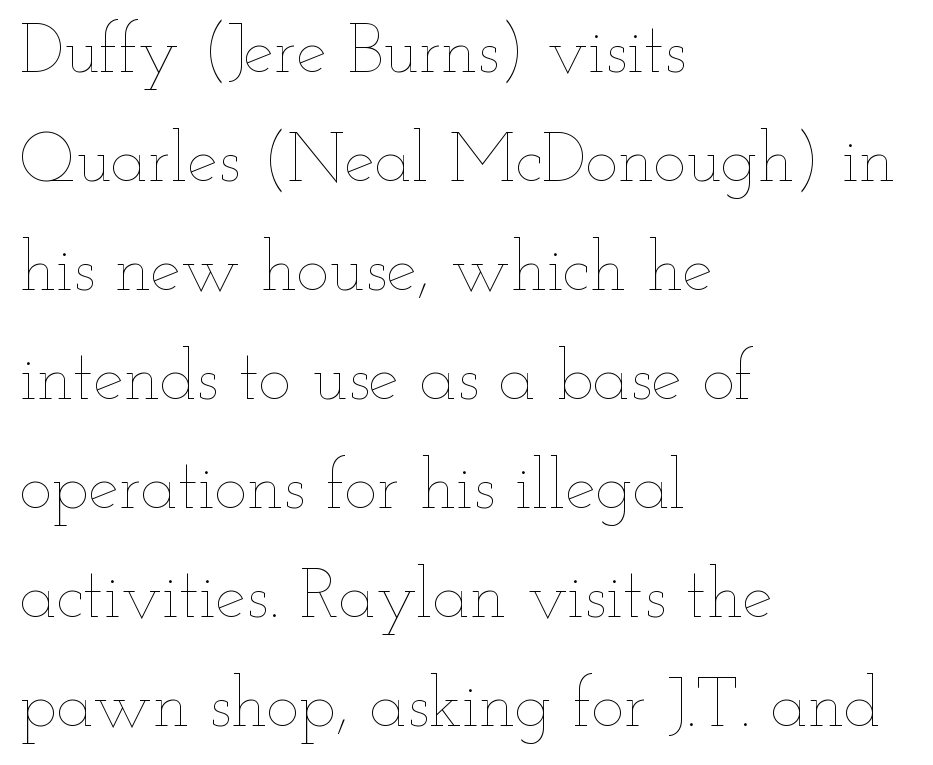
{"italic": "no", "bold": "no", "weight": "thin", "width": "wide", "stroke_contrast": "low", "x_height": "small", "monospaced": "no", "underline": "no", "align": "left", "line_spacing": "normal", "line_spacing_ratio": 1.58, "letter_spacing": "normal", "letter_spacing_em": 0.0, "glyph_px": 69}
